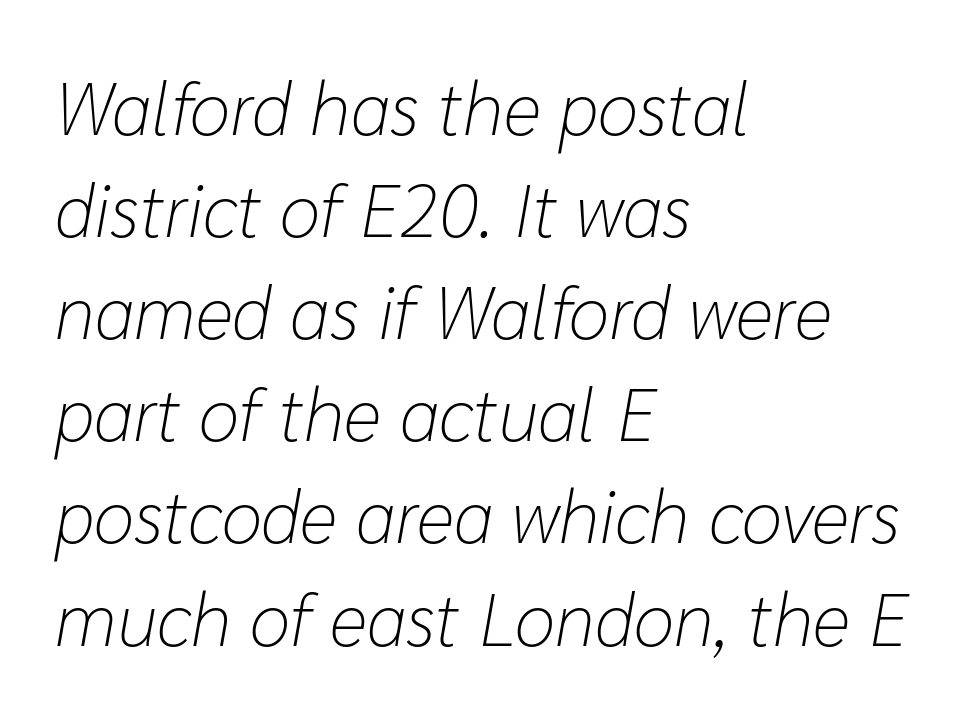
The image shows 74 px light type, italic (leaning right); set left-aligned, normal line spacing (1.38x), normal letter spacing, not underlined; low stroke contrast and a medium x-height.
